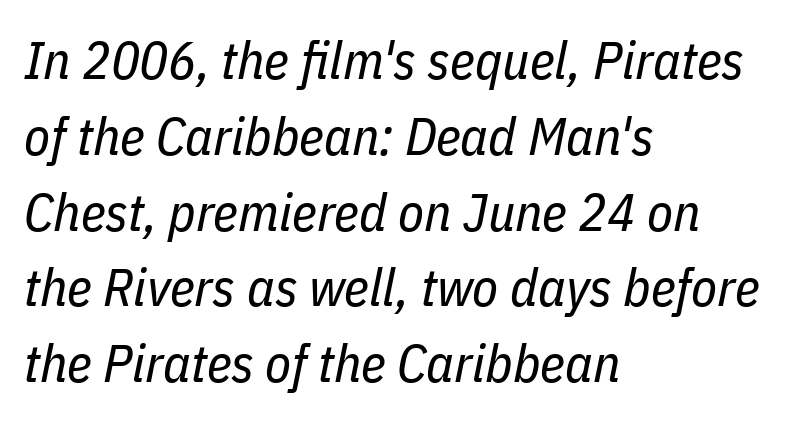
Q: Is the text bold? A: No.
Q: Is the text italic (slanted)? A: Yes, it leans right by about 11 degrees.
Q: Is the text underlined? A: No.
Q: How is the paragraph aligned? A: Left-aligned.
Q: Is the spacing between letters normal or unusually wide? A: Normal.
Q: Is the spacing between lines tight, normal or loose? A: Normal.
Q: Width (condensed, normal, or wide)? A: Condensed.
Q: Stroke contrast? A: Low.
Q: x-height? A: Medium.
Q: Monospaced? A: No.
